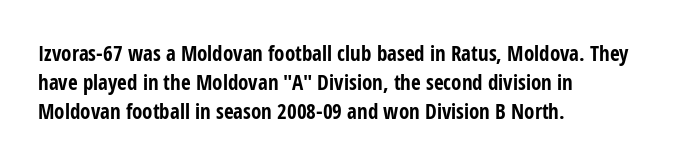
When letters stand straight like this, we call the style roman or upright. Line starts are locked; line ends wander. Quick note: underline off. Words appear dense and cohesive because spacing is normal. A normal amount of white space separates one row of letters from the next.
